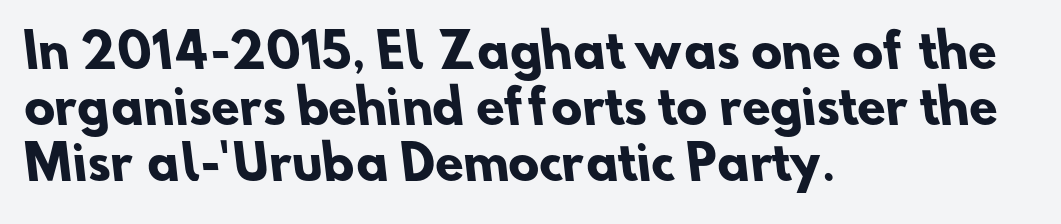
{"serif": "no", "bold": "yes", "weight": "heavy", "width": "normal", "stroke_contrast": "low", "x_height": "small", "monospaced": "no", "underline": "no", "align": "left", "line_spacing_ratio": 1.22, "letter_spacing": "normal", "letter_spacing_em": 0.0, "glyph_px": 46}
